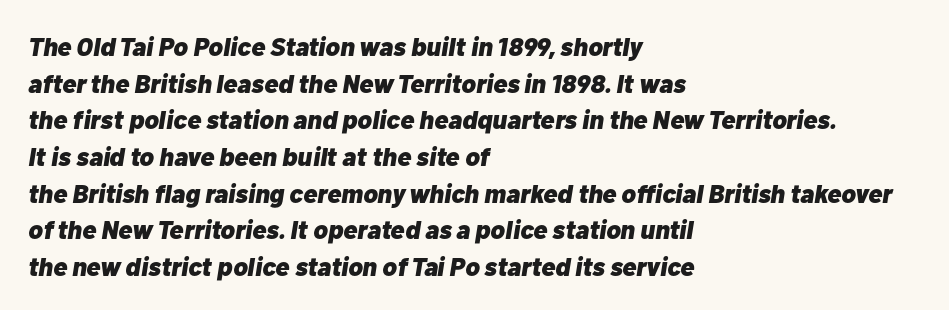
{"italic": "yes", "lean": "right", "slant_degrees": 10, "bold": "yes", "underline": "no", "align": "left", "line_spacing": "normal", "line_spacing_ratio": 1.41, "letter_spacing": "normal", "letter_spacing_em": 0.0, "glyph_px": 26}
